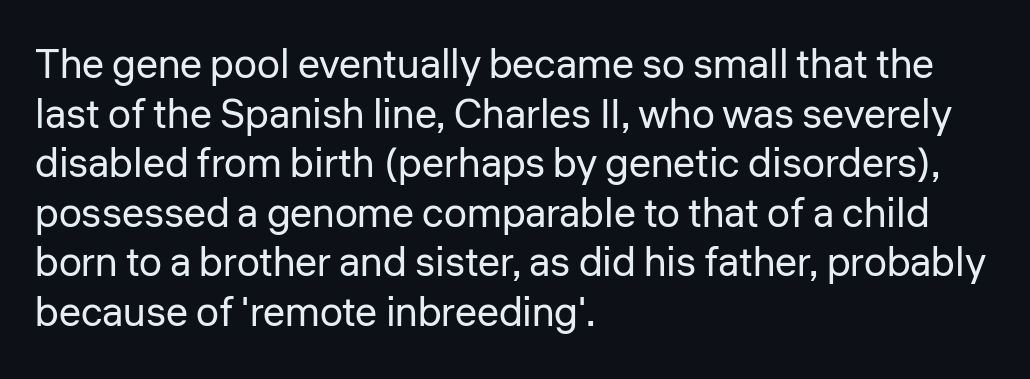
{"serif": "no", "italic": "no", "bold": "no", "weight": "regular", "width": "normal", "stroke_contrast": "low", "x_height": "medium", "monospaced": "no", "underline": "no", "align": "left", "line_spacing_ratio": 1.21, "letter_spacing": "normal", "letter_spacing_em": 0.0, "glyph_px": 41}
